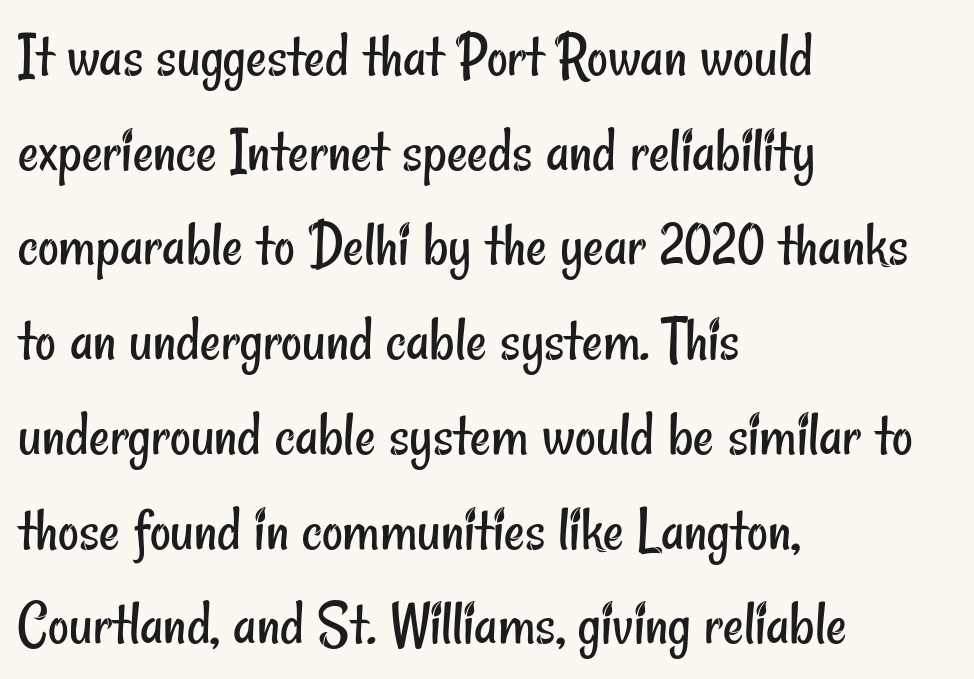
{"serif": "no", "bold": "no", "weight": "regular", "width": "condensed", "stroke_contrast": "low", "x_height": "small", "monospaced": "no", "underline": "no", "align": "left", "line_spacing": "normal", "line_spacing_ratio": 1.48, "letter_spacing": "normal", "letter_spacing_em": 0.0, "glyph_px": 64}
